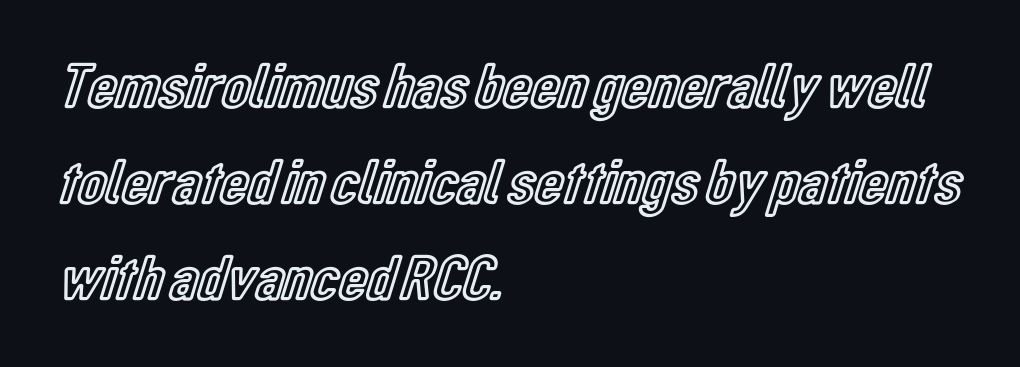
{"width": "condensed", "x_height": "medium", "monospaced": "no", "underline": "no", "align": "left", "line_spacing": "normal", "line_spacing_ratio": 1.5, "letter_spacing": "normal", "letter_spacing_em": 0.0, "glyph_px": 64}
